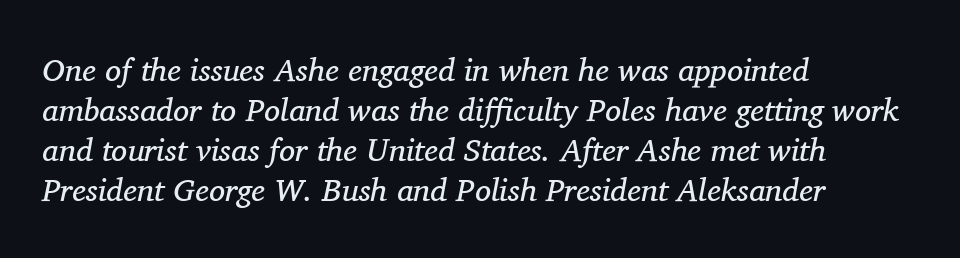
The image shows 32 px regular-weight serif type, italic (leaning right); set left-aligned, normal line spacing (1.25x), normal letter spacing, not underlined; medium stroke contrast and a medium x-height.
